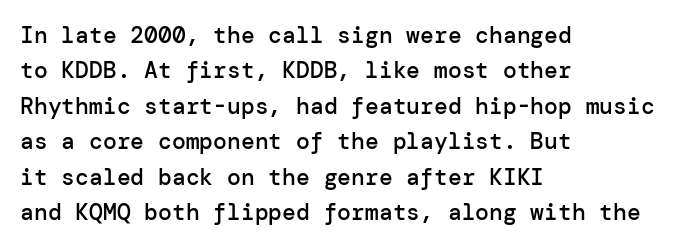
A bit beefed up — I'd call it semibold rather than bold. Upright lettering throughout. Students, observe: this is what conventionally led text looks like. The typesetter chose a ragged-right arrangement here. The rendering keeps characters at their native spacing. Only glyphs here, with clear space below each row.
